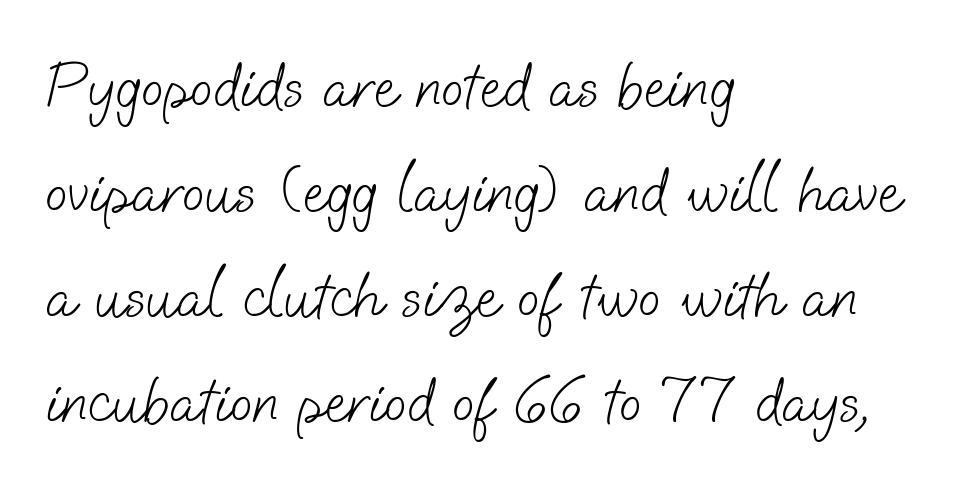
Q: Is the text bold? A: No.
Q: Is the typeface a serif or a sans-serif typeface? A: Sans-serif.
Q: Is the text underlined? A: No.
Q: How is the paragraph aligned? A: Left-aligned.
Q: Is the spacing between letters normal or unusually wide? A: Normal.
Q: Is the spacing between lines tight, normal or loose? A: Normal.
Q: Width (condensed, normal, or wide)? A: Normal.
Q: Stroke contrast? A: Low.
Q: x-height? A: Small.
Q: Monospaced? A: No.
